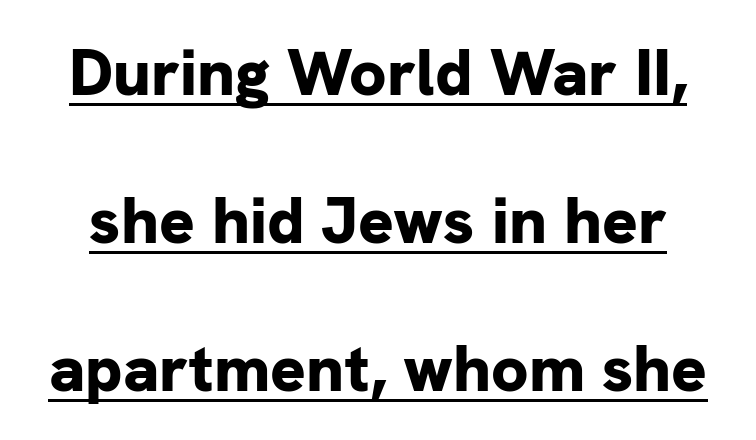
Q: Is the text bold? A: Yes.
Q: Is the text italic (slanted)? A: No, it is upright.
Q: Is the typeface a serif or a sans-serif typeface? A: Sans-serif.
Q: Is the text underlined? A: Yes.
Q: Is the spacing between letters normal or unusually wide? A: Normal.
Q: Is the spacing between lines tight, normal or loose? A: Loose.
Q: Width (condensed, normal, or wide)? A: Normal.
Q: Stroke contrast? A: Low.
Q: x-height? A: Medium.
Q: Monospaced? A: No.
